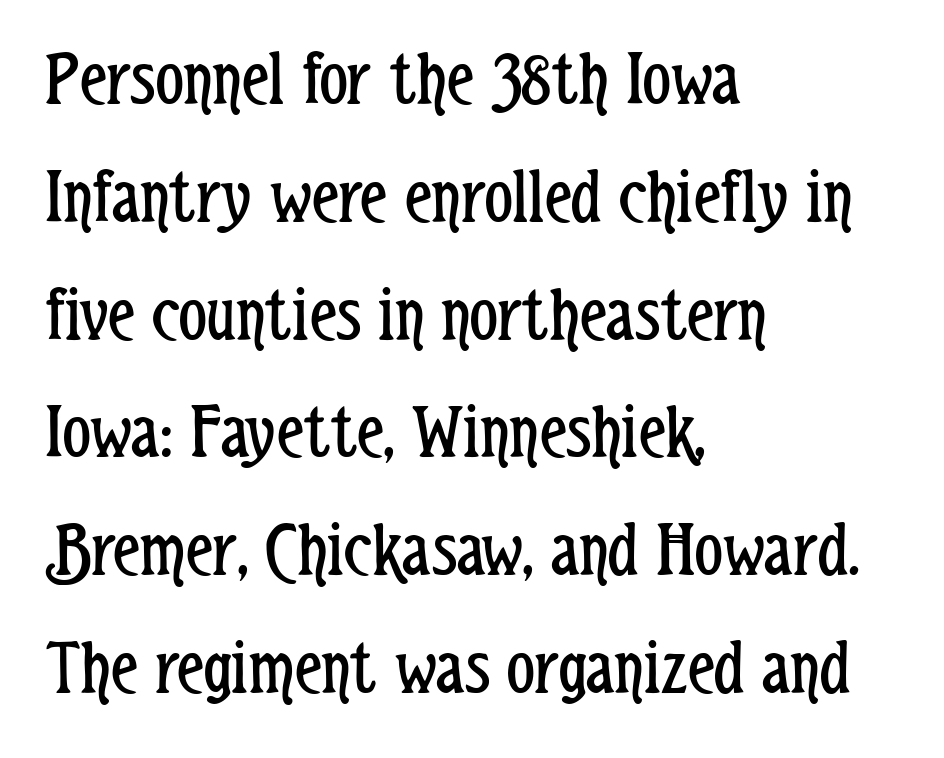
{"serif": "no", "italic": "no", "bold": "no", "weight": "regular", "width": "condensed", "stroke_contrast": "low", "x_height": "medium", "monospaced": "no", "underline": "no", "align": "left", "line_spacing": "normal", "line_spacing_ratio": 1.51, "letter_spacing": "normal", "letter_spacing_em": 0.0, "glyph_px": 78}
